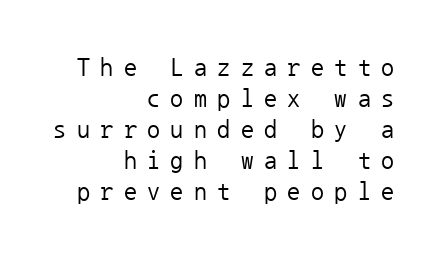
The image shows 26 px text type, upright; set right-aligned, line spacing 1.19x, unusually wide letter spacing (+0.4 em), not underlined.
